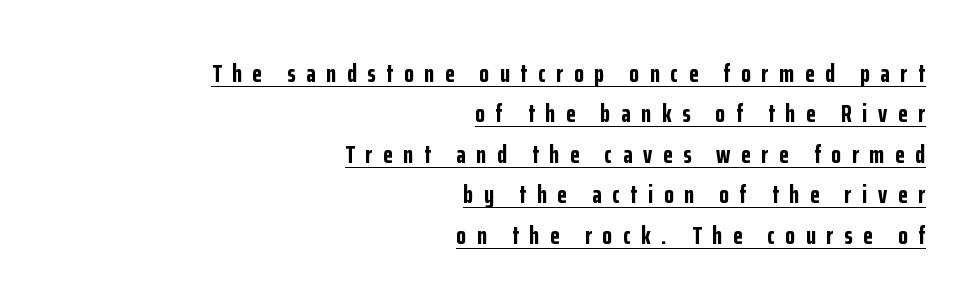
The image shows 25 px bold type, upright; set right-aligned, normal line spacing (1.62x), unusually wide letter spacing (+0.43 em), underlined.
